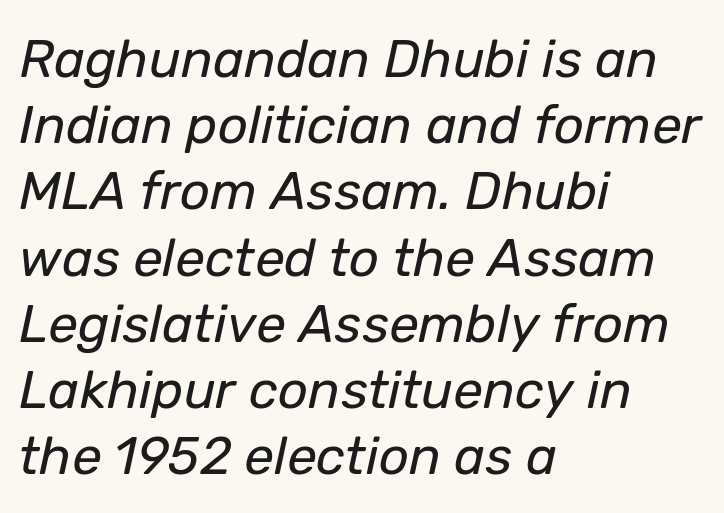
Q: Is the text bold? A: No.
Q: Is the text italic (slanted)? A: Yes, it leans right by about 12 degrees.
Q: Is the text underlined? A: No.
Q: How is the paragraph aligned? A: Left-aligned.
Q: Is the spacing between letters normal or unusually wide? A: Normal.
Q: Is the spacing between lines tight, normal or loose? A: Normal.
Q: Width (condensed, normal, or wide)? A: Normal.
Q: Stroke contrast? A: Low.
Q: x-height? A: Medium.
Q: Monospaced? A: No.
